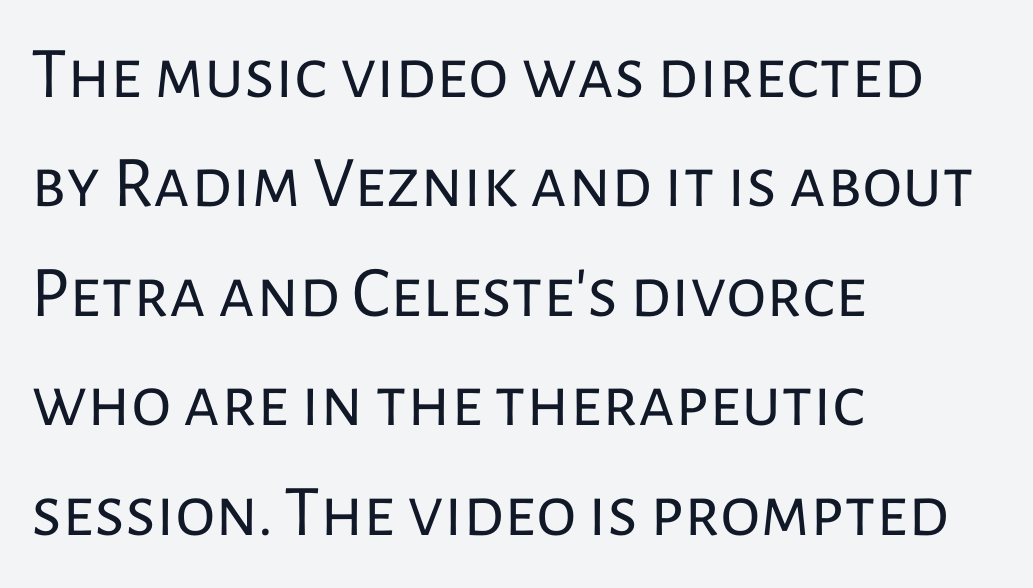
A student would call this left alignment; a typographer would say flush left, rag right. Tracking value appears to be zero — textbook default spacing. Regarding leading, the lines here are spaced in the standard way. Notice how the stems are strictly vertical — no italics here.
